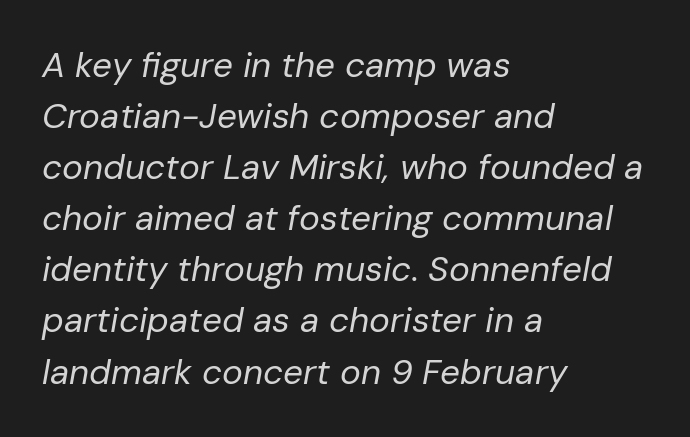
Q: Is the text bold? A: No.
Q: Is the text italic (slanted)? A: Yes, it leans right by about 10 degrees.
Q: Is the text underlined? A: No.
Q: How is the paragraph aligned? A: Left-aligned.
Q: Is the spacing between letters normal or unusually wide? A: Normal.
Q: Is the spacing between lines tight, normal or loose? A: Normal.
Q: Width (condensed, normal, or wide)? A: Normal.
Q: Stroke contrast? A: Low.
Q: x-height? A: Medium.
Q: Monospaced? A: No.
